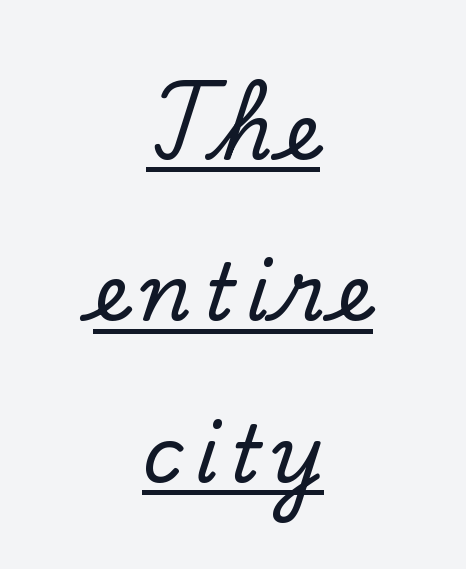
Check where the strokes stop: tiny serifs finish them off. Think of a printed novel: that variable character pitch is what you see here. The passage shown is underscored from start to finish. Typeset on center — no edge is straight. How would I describe the line gaps? Wide and relaxed.
